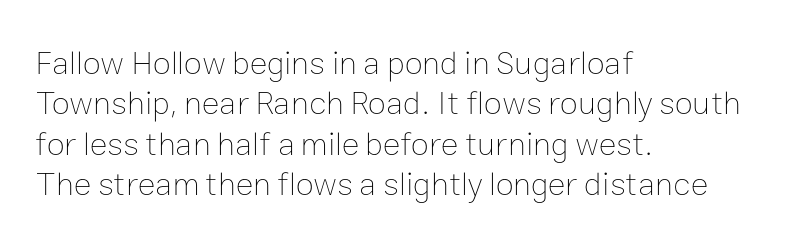
The image shows 33 px thin type, upright; set left-aligned, line spacing 1.22x, normal letter spacing, not underlined; low stroke contrast and a medium x-height.
